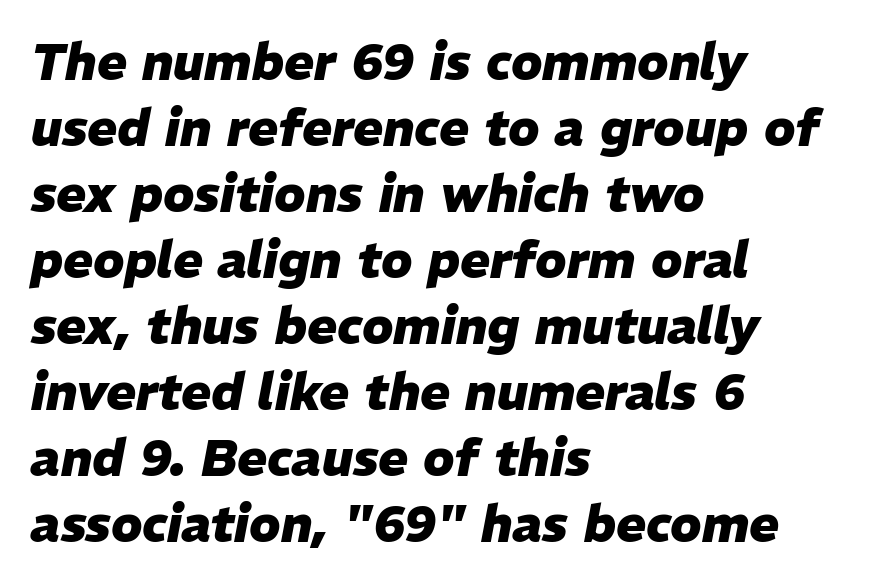
Q: Is the text bold? A: Yes.
Q: Is the text italic (slanted)? A: Yes, it leans right by about 11 degrees.
Q: Is the text underlined? A: No.
Q: How is the paragraph aligned? A: Left-aligned.
Q: Is the spacing between letters normal or unusually wide? A: Normal.
Q: Is the spacing between lines tight, normal or loose? A: Normal.
Q: Width (condensed, normal, or wide)? A: Normal.
Q: Stroke contrast? A: Low.
Q: x-height? A: Medium.
Q: Monospaced? A: No.
